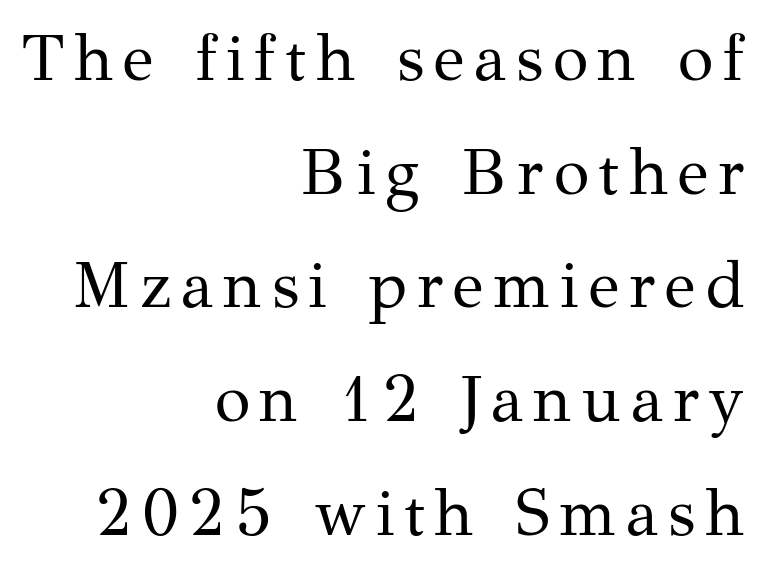
Q: Is the text bold? A: No.
Q: Is the text italic (slanted)? A: No, it is upright.
Q: Is the typeface a serif or a sans-serif typeface? A: Serif.
Q: Is the text underlined? A: No.
Q: How is the paragraph aligned? A: Right-aligned.
Q: Width (condensed, normal, or wide)? A: Normal.
Q: Stroke contrast? A: Medium.
Q: x-height? A: Medium.
Q: Monospaced? A: No.
